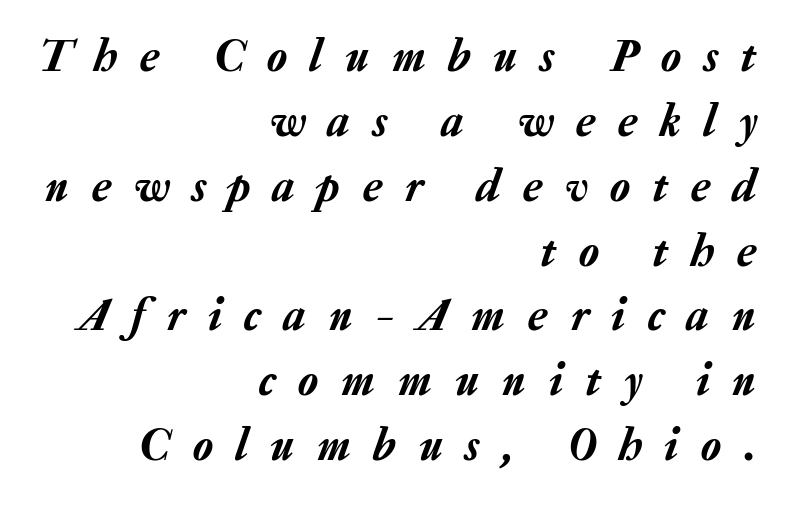
Q: Is the text italic (slanted)? A: Yes, it leans right by about 20 degrees.
Q: Is the text underlined? A: No.
Q: How is the paragraph aligned? A: Right-aligned.
Q: Is the spacing between letters normal or unusually wide? A: Unusually wide.
Q: Is the spacing between lines tight, normal or loose? A: Normal.
Q: Width (condensed, normal, or wide)? A: Normal.
Q: Stroke contrast? A: Low.
Q: x-height? A: Medium.
Q: Monospaced? A: No.
